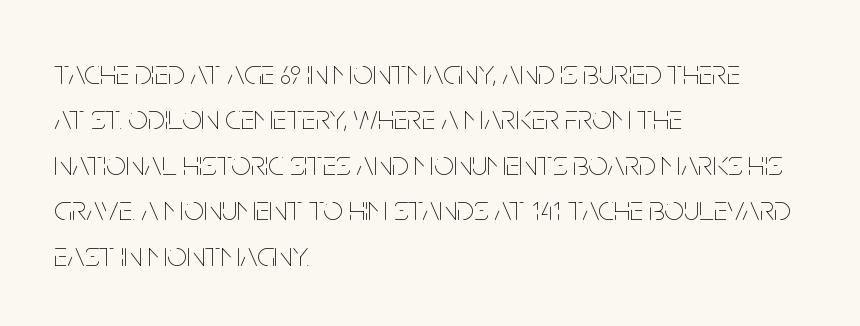
Varying glyph widths throughout — classic text-font behaviour. No extra tracking has been applied to these lines. Unmarked baselines from the first word to the last. Horizontally, the lines are justified to the leading edge only. Unlike italic type, these characters show no tilt at all.
